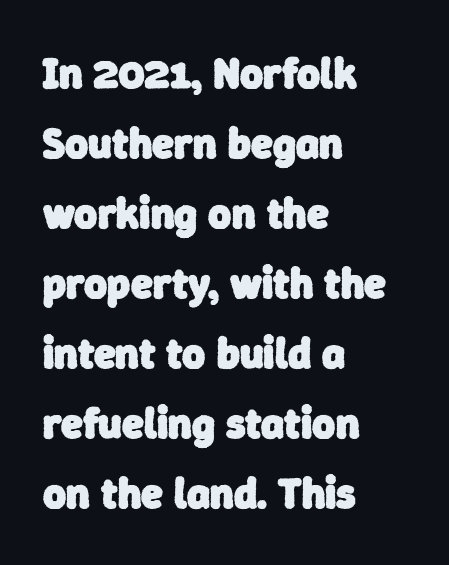
This sample has the flowing, uneven cadence of proportional lettering. Type without underlining. The typesetter chose a ragged-right arrangement here. Short note: letters normally spaced. The sample has been set heavy, in full bold.
